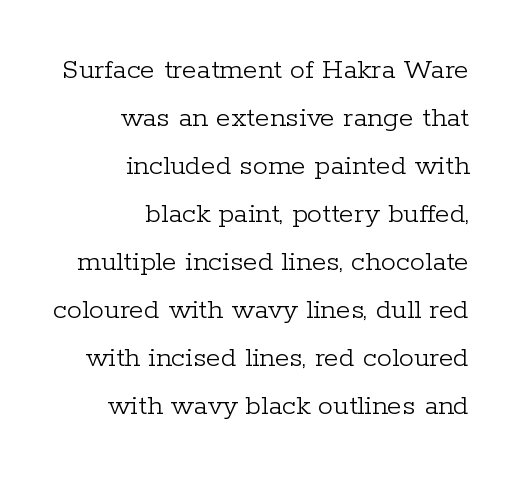
The image shows 30 px light serif type, upright; set right-aligned, normal line spacing (1.6x), normal letter spacing, not underlined; low stroke contrast and a medium x-height.
